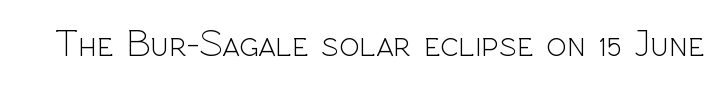
Q: Is the text bold? A: No.
Q: Is the text italic (slanted)? A: No, it is upright.
Q: Is the typeface a serif or a sans-serif typeface? A: Sans-serif.
Q: Is the text underlined? A: No.
Q: Is the spacing between letters normal or unusually wide? A: Normal.
Q: Width (condensed, normal, or wide)? A: Normal.
Q: x-height? A: Medium.
Q: Monospaced? A: No.
